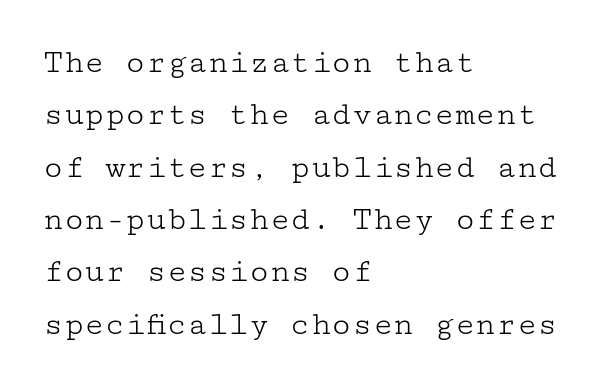
This rendering uses left alignment, leaving the right contour irregular. The type family on display is of the serif kind. Notice how descenders clear the ascenders below comfortably — that's standard leading. Ink coverage per letter is moderate at most.
